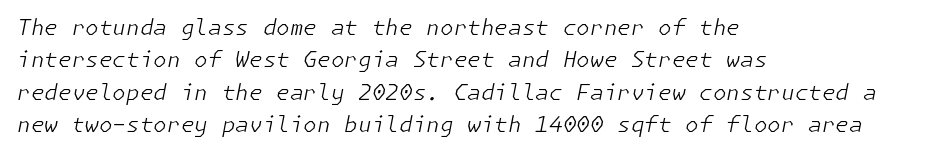
{"italic": "yes", "lean": "right", "slant_degrees": 11, "bold": "no", "underline": "no", "align": "left", "line_spacing": "normal", "line_spacing_ratio": 1.47, "letter_spacing": "normal", "letter_spacing_em": 0.0, "glyph_px": 22}
